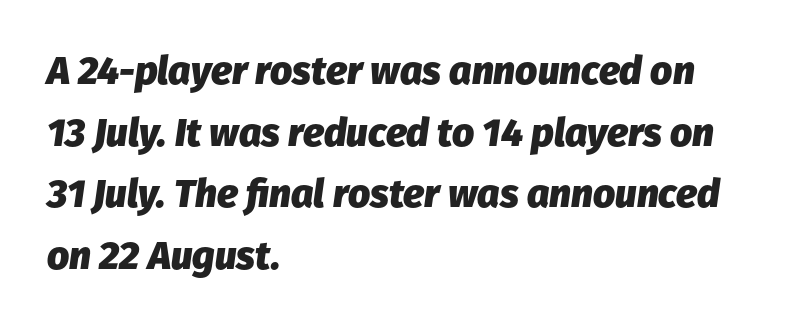
The image shows 39 px heavy type, italic (leaning right); set left-aligned, normal line spacing (1.58x), normal letter spacing, not underlined; low stroke contrast and a medium x-height.
